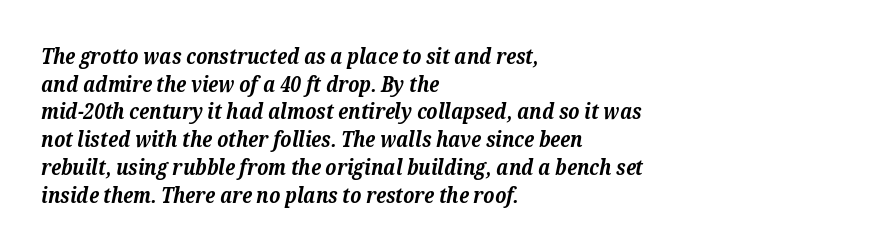
Q: Is the text bold? A: Yes.
Q: Is the text italic (slanted)? A: Yes, it leans right by about 12 degrees.
Q: Is the text underlined? A: No.
Q: How is the paragraph aligned? A: Left-aligned.
Q: Is the spacing between letters normal or unusually wide? A: Normal.
Q: Is the spacing between lines tight, normal or loose? A: Normal.
